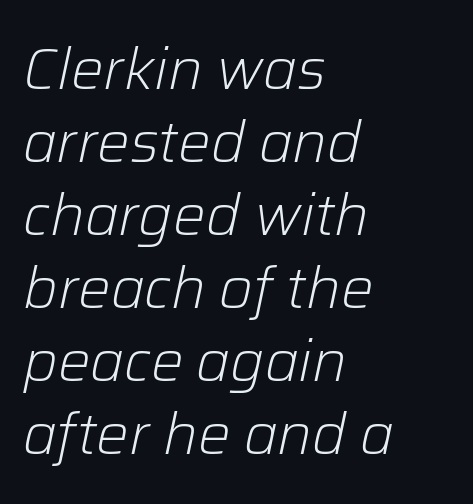
Q: Is the text bold? A: No.
Q: Is the text italic (slanted)? A: Yes, it leans right by about 12 degrees.
Q: Is the text underlined? A: No.
Q: How is the paragraph aligned? A: Left-aligned.
Q: Is the spacing between letters normal or unusually wide? A: Normal.
Q: Is the spacing between lines tight, normal or loose? A: Normal.
Q: Width (condensed, normal, or wide)? A: Normal.
Q: Stroke contrast? A: Low.
Q: x-height? A: Medium.
Q: Monospaced? A: No.
